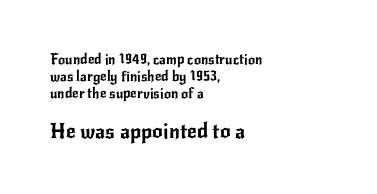
The image shows 21 px text type, upright; set left-aligned, line spacing 1.21x, normal letter spacing, not underlined; the second (bottom) block is 1.5x larger.
